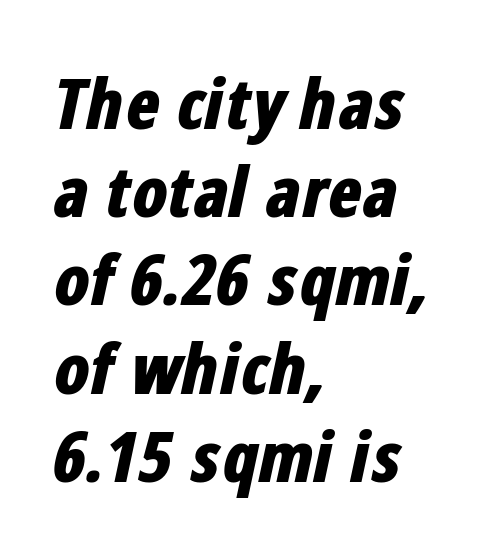
Type without underlining. Notice how descenders clear the ascenders below comfortably — that's standard leading. This rendering leaves character spacing at its baseline value. The passage shown is emphatically bold.
